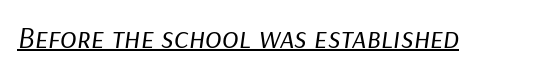
Compared with ordinary roman type, these characters are visibly tilted. Is this a heavy cut? Hardly; it is regular or lighter. The sample's only ornament is a line tracing under the words. How are the letters spaced? Ordinarily, with no added tracking. Think of a printed novel: that variable character pitch is what you see here.
